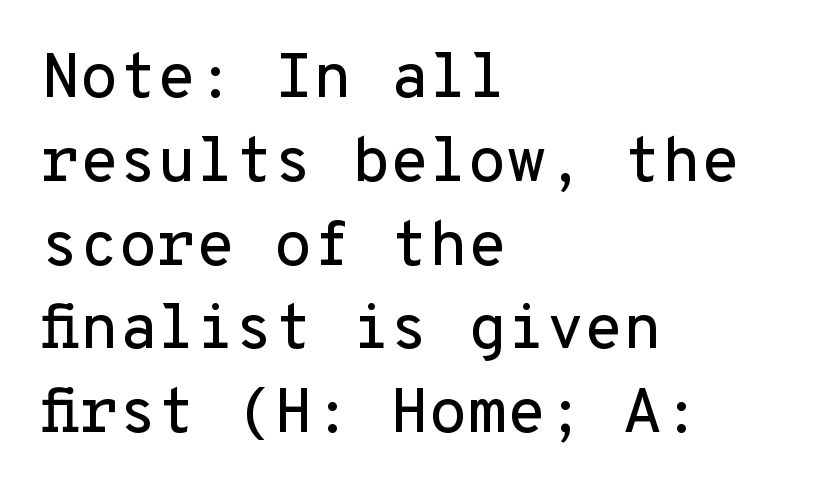
Q: Is the text italic (slanted)? A: No, it is upright.
Q: Is the typeface a serif or a sans-serif typeface? A: Sans-serif.
Q: Is the text underlined? A: No.
Q: How is the paragraph aligned? A: Left-aligned.
Q: Is the spacing between letters normal or unusually wide? A: Normal.
Q: Is the spacing between lines tight, normal or loose? A: Normal.
Q: Width (condensed, normal, or wide)? A: Normal.
Q: Stroke contrast? A: Low.
Q: x-height? A: Medium.
Q: Monospaced? A: Yes.
